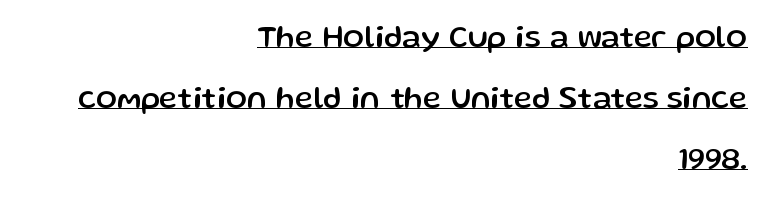
The image shows 31 px sans-serif type, upright; set right-aligned, loose line spacing (1.96x), normal letter spacing, underlined; low stroke contrast and a medium x-height.
